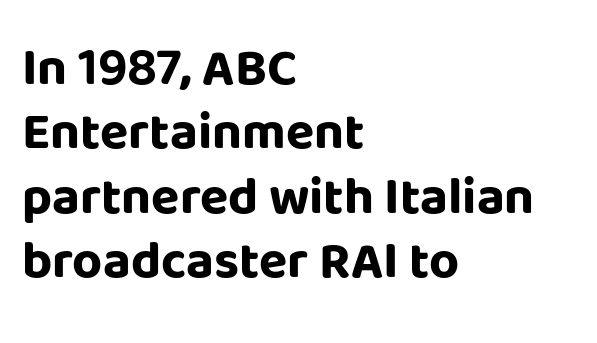
The image shows 52 px bold sans-serif type, upright; set left-aligned, line spacing 1.24x, normal letter spacing, not underlined; low stroke contrast and a large x-height.
